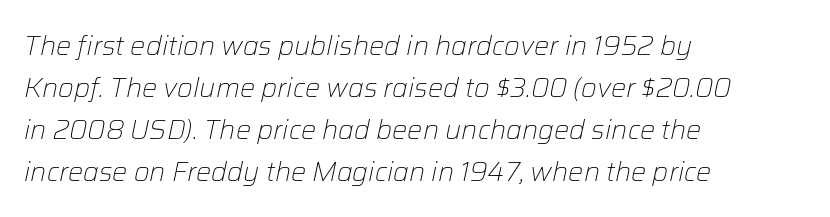
{"italic": "yes", "lean": "right", "slant_degrees": 12, "bold": "no", "underline": "no", "align": "left", "line_spacing": "normal", "line_spacing_ratio": 1.55, "letter_spacing": "normal", "letter_spacing_em": 0.0, "glyph_px": 27}
